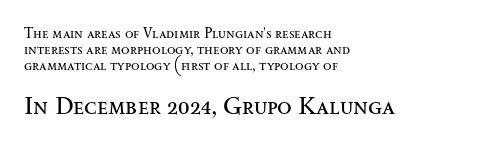
Q: Is the text bold? A: No.
Q: Is the text italic (slanted)? A: No, it is upright.
Q: Is the text underlined? A: No.
Q: How is the paragraph aligned? A: Left-aligned.
Q: Is the spacing between letters normal or unusually wide? A: Normal.
Q: Is the spacing between lines tight, normal or loose? A: Tight.
Q: Which block of text is set in a larger size, the first (top) or the second (bottom)? A: The second (bottom) one.
